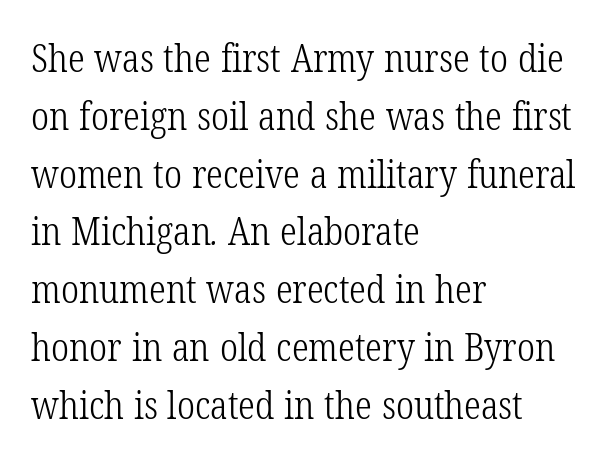
{"serif": "yes", "bold": "no", "weight": "light", "width": "condensed", "stroke_contrast": "low", "x_height": "medium", "monospaced": "no", "underline": "no", "align": "left", "line_spacing": "normal", "line_spacing_ratio": 1.52, "letter_spacing": "normal", "letter_spacing_em": 0.0, "glyph_px": 38}
